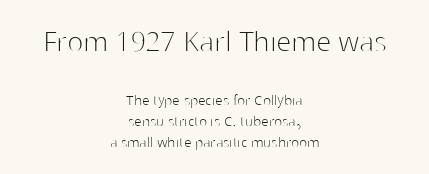
{"serif": "no", "italic": "no", "bold": "no", "weight": "thin", "width": "normal", "stroke_contrast": "high", "x_height": "medium", "monospaced": "no", "underline": "no", "align": "center", "line_spacing": "normal", "line_spacing_ratio": 1.25, "letter_spacing": "normal", "letter_spacing_em": 0.0, "larger_block": "first", "size_ratio": 2.0, "glyph_px": 34}
